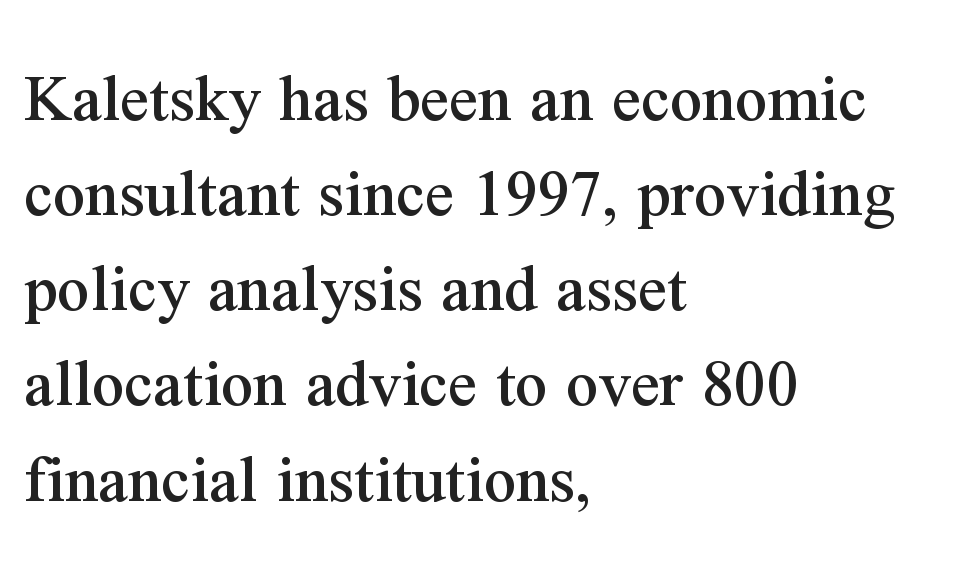
The image shows 71 px serif type, upright; set left-aligned, normal line spacing (1.34x), normal letter spacing, not underlined; medium stroke contrast and a medium x-height.
